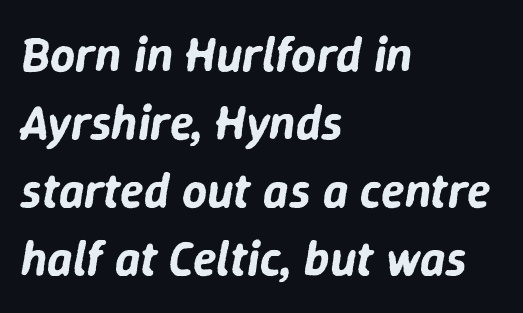
Style check: oblique. Check under the words: just untouched page. These lines are rendered in a variable-pitch font. Notice how the passage keeps a crisp vertical edge on the left only.
